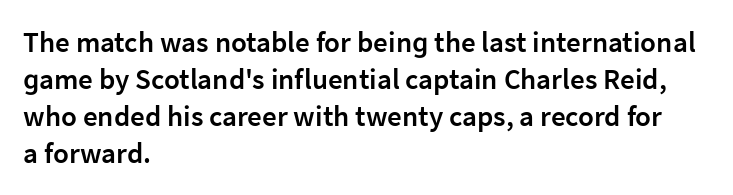
Q: Is the text bold? A: Semi-bold.
Q: Is the text italic (slanted)? A: No, it is upright.
Q: Is the typeface a serif or a sans-serif typeface? A: Sans-serif.
Q: Is the text underlined? A: No.
Q: How is the paragraph aligned? A: Left-aligned.
Q: Is the spacing between letters normal or unusually wide? A: Normal.
Q: Is the spacing between lines tight, normal or loose? A: Normal.
Q: Width (condensed, normal, or wide)? A: Normal.
Q: Stroke contrast? A: Low.
Q: x-height? A: Medium.
Q: Monospaced? A: No.
